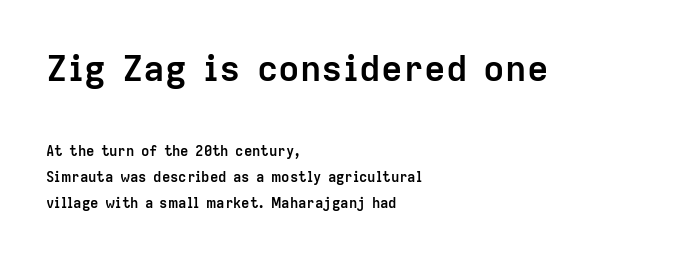
The image shows 36 px semibold sans-serif type, upright; set left-aligned, line spacing 1.86x, normal letter spacing, not underlined; the first (top) block is 2.57x larger; low stroke contrast and a medium x-height.
